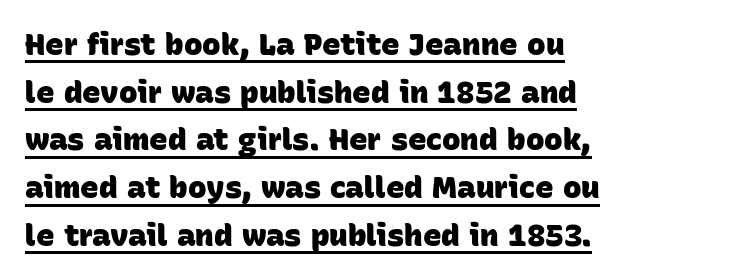
{"serif": "no", "bold": "yes", "weight": "heavy", "width": "normal", "stroke_contrast": "low", "x_height": "large", "monospaced": "no", "underline": "yes", "align": "left", "line_spacing": "normal", "line_spacing_ratio": 1.54, "letter_spacing": "normal", "letter_spacing_em": 0.0, "glyph_px": 31}
